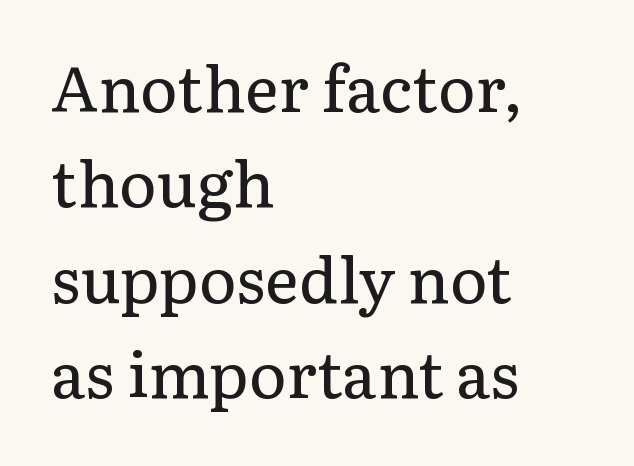
The paragraph has a hard left edge and a soft right edge. How would I describe the line gaps? Plain and ordinary. This rendering features lettering with no underline. Unlike a clean sans, this face finishes its strokes with serifs. Observe the ordinary spacing: letters are neighbours, not strangers.
